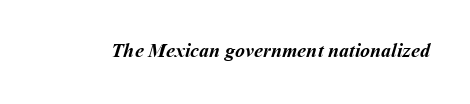
The image shows 20 px bold type; set normal letter spacing, not underlined.
